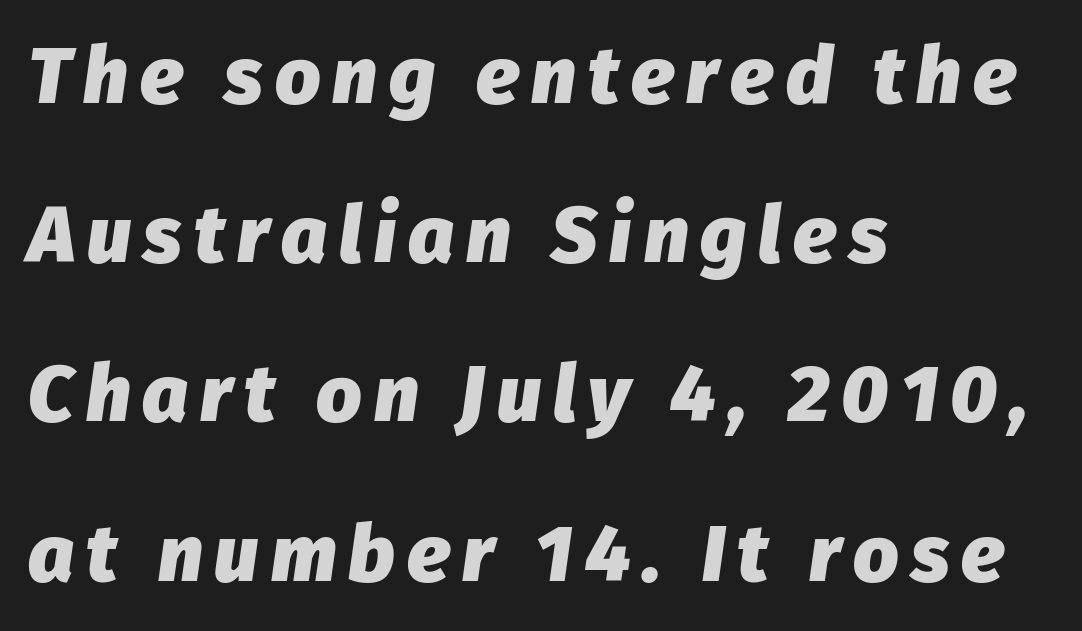
The image shows 80 px heavy type, italic (leaning right); set left-aligned, loose line spacing (1.99x), not underlined; low stroke contrast and a medium x-height.
